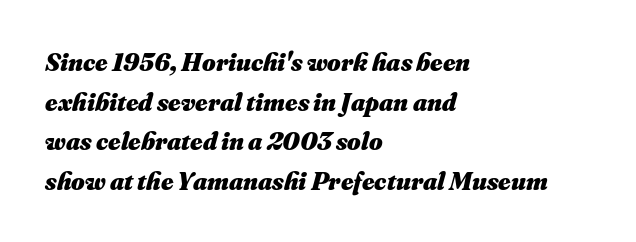
The image shows 26 px bold type, italic (leaning right); set left-aligned, normal line spacing (1.52x), normal letter spacing, not underlined.
